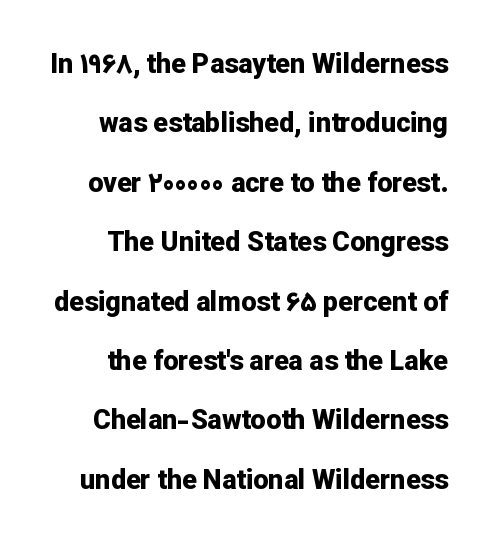
{"italic": "no", "bold": "yes", "underline": "no", "align": "right", "line_spacing": "loose", "line_spacing_ratio": 2.2, "letter_spacing": "normal", "letter_spacing_em": 0.0, "glyph_px": 27}
